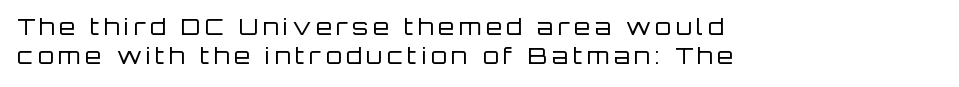
{"italic": "no", "bold": "no", "underline": "no", "align": "left", "line_spacing": "normal", "line_spacing_ratio": 1.25, "letter_spacing": "wide", "letter_spacing_em": 0.2, "glyph_px": 23}
